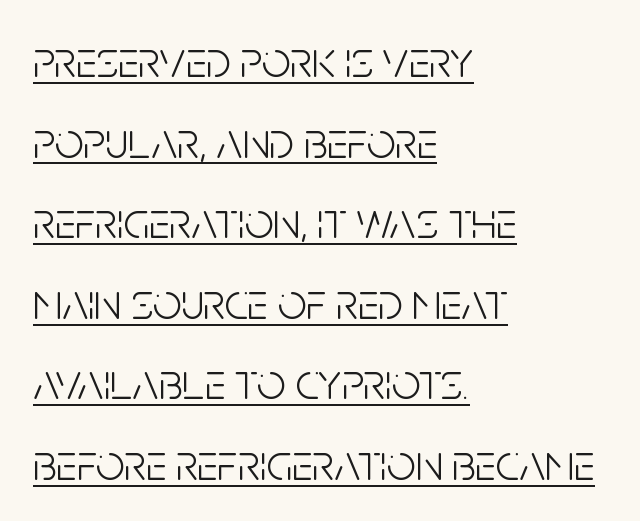
These lines are composed in type without serifs. In terms of posture, this sample is upright. The rendering uses natural spacing where letterforms have individual widths. The passage shown is not bold in any degree. Summary of vertical rhythm: regular, with standard interline spacing. These lines stack with their left ends in a neat column.
